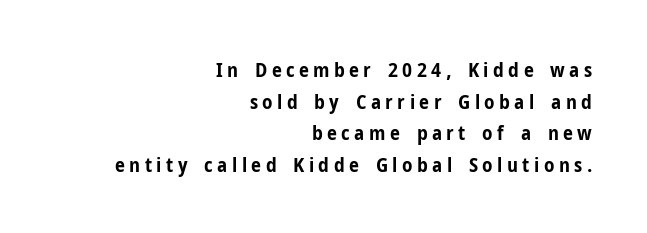
Q: Is the text bold? A: Yes.
Q: Is the text italic (slanted)? A: No, it is upright.
Q: Is the text underlined? A: No.
Q: How is the paragraph aligned? A: Right-aligned.
Q: Is the spacing between letters normal or unusually wide? A: Unusually wide.
Q: Is the spacing between lines tight, normal or loose? A: Normal.
